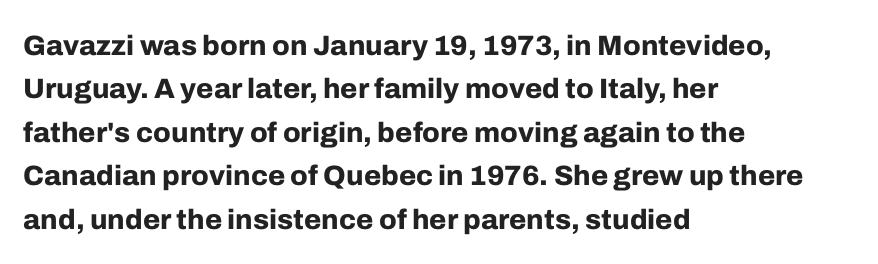
This sample uses plain, unmodified letter spacing. Pretty heavy lettering here — definitely bold. Descenders are the only things crossing below the line. I'd call this a sans setting — the letters go barefoot. Characters remain perfectly vertical along every line. Horizontally, the lines are justified to the leading edge only.
